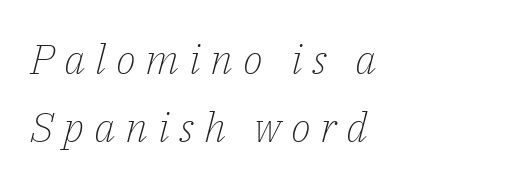
{"serif": "yes", "italic": "yes", "lean": "right", "slant_degrees": 14, "bold": "no", "weight": "light", "width": "normal", "stroke_contrast": "low", "x_height": "medium", "monospaced": "no", "underline": "no", "align": "left", "line_spacing": "normal", "line_spacing_ratio": 1.61, "letter_spacing": "wide", "letter_spacing_em": 0.23, "glyph_px": 42}
